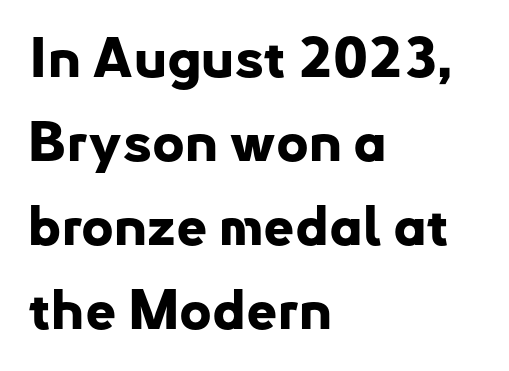
The image shows 55 px bold sans-serif type, upright; set left-aligned, normal line spacing (1.53x), normal letter spacing, not underlined; low stroke contrast and a small x-height.
